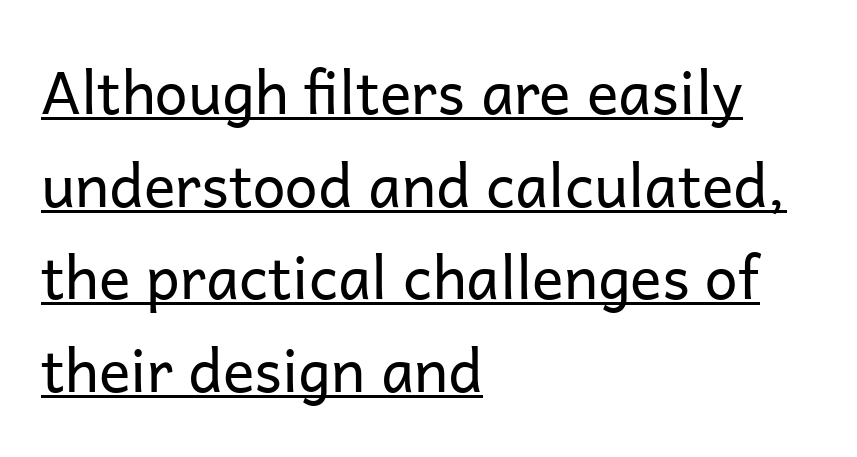
{"serif": "no", "italic": "no", "bold": "no", "weight": "regular", "width": "normal", "stroke_contrast": "low", "x_height": "medium", "monospaced": "no", "underline": "yes", "align": "left", "line_spacing": "normal", "line_spacing_ratio": 1.57, "letter_spacing": "normal", "letter_spacing_em": 0.0, "glyph_px": 59}
